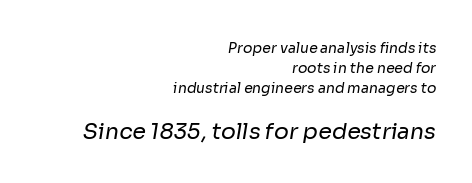
{"bold": "no", "underline": "no", "align": "right", "line_spacing": "normal", "line_spacing_ratio": 1.42, "letter_spacing": "normal", "letter_spacing_em": 0.0, "larger_block": "second", "size_ratio": 1.57, "glyph_px": 22}
